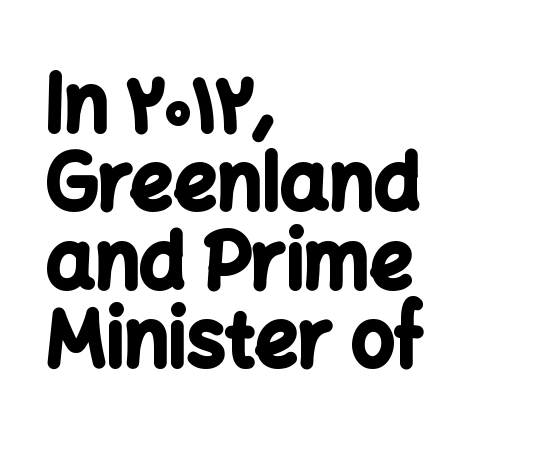
Q: Is the text bold? A: Yes.
Q: Is the text italic (slanted)? A: No, it is upright.
Q: Is the typeface a serif or a sans-serif typeface? A: Sans-serif.
Q: Is the text underlined? A: No.
Q: How is the paragraph aligned? A: Left-aligned.
Q: Is the spacing between letters normal or unusually wide? A: Normal.
Q: Is the spacing between lines tight, normal or loose? A: Tight.
Q: Width (condensed, normal, or wide)? A: Normal.
Q: Stroke contrast? A: Low.
Q: x-height? A: Medium.
Q: Monospaced? A: No.
